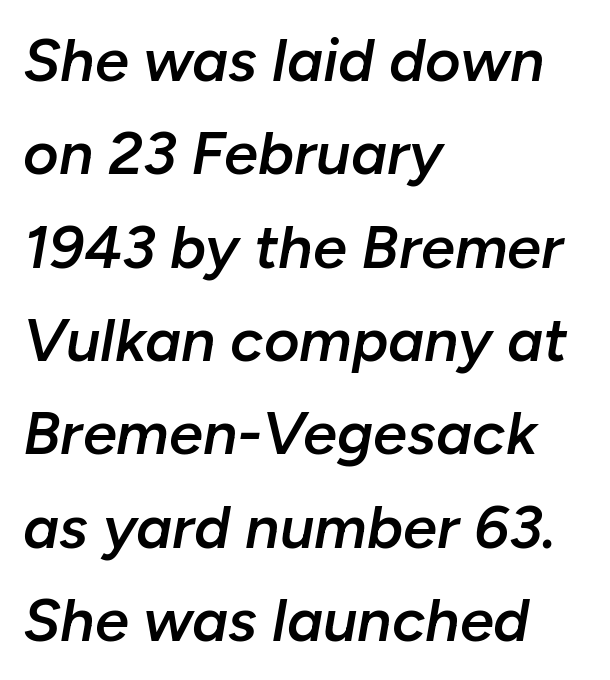
The image shows 61 px semibold type, italic (leaning right); set left-aligned, normal line spacing (1.53x), normal letter spacing, not underlined; low stroke contrast and a medium x-height.
